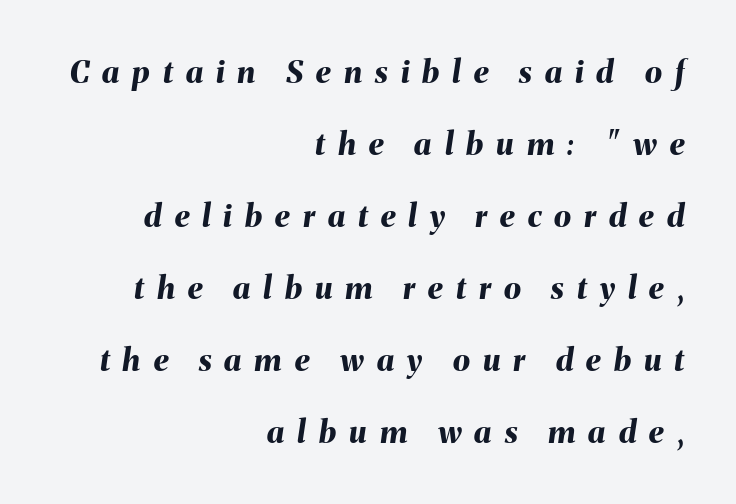
{"italic": "yes", "lean": "right", "slant_degrees": 8, "bold": "yes", "weight": "bold", "width": "normal", "stroke_contrast": "medium", "x_height": "medium", "monospaced": "no", "underline": "no", "align": "right", "line_spacing": "loose", "line_spacing_ratio": 2.32, "letter_spacing": "wide", "letter_spacing_em": 0.42, "glyph_px": 31}
